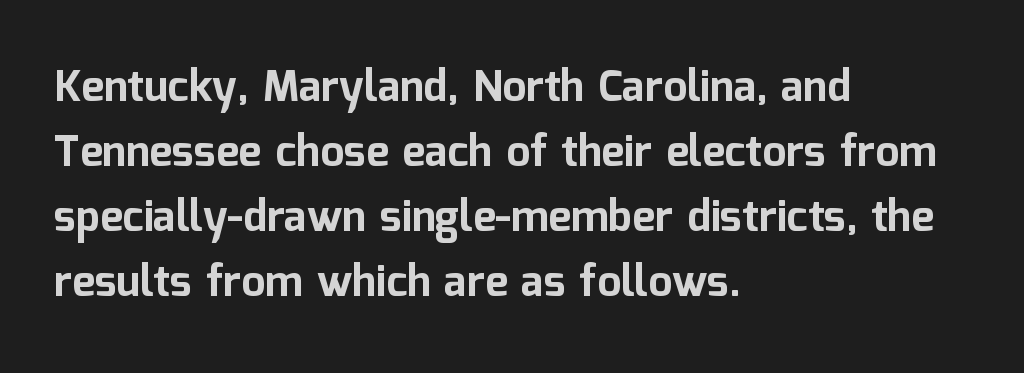
The image shows 43 px bold sans-serif type, upright; set left-aligned, normal line spacing (1.51x), normal letter spacing, not underlined; low stroke contrast and a medium x-height.
